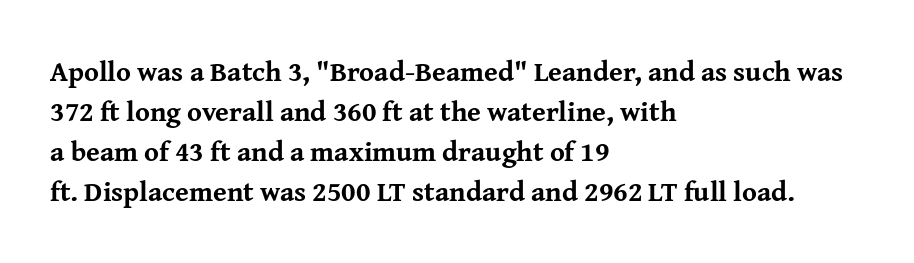
Upright lettering throughout. Proportional: the letters do not fall into vertical columns. The letters sit at their default tracking, neither squeezed nor spread. This block has exactly the height ordinary leading produces. A full-strength bold gives these letters their thick strokes.
